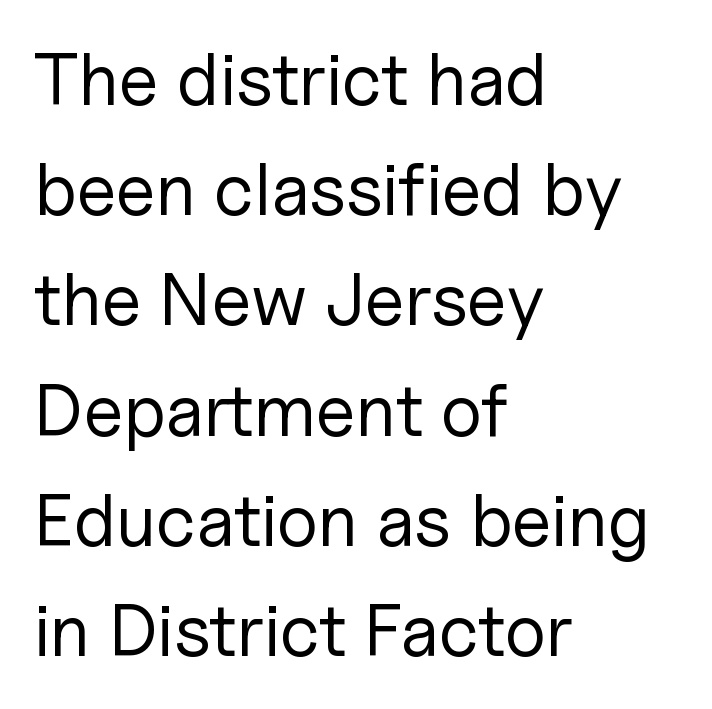
Q: Is the text bold? A: No.
Q: Is the text italic (slanted)? A: No, it is upright.
Q: Is the typeface a serif or a sans-serif typeface? A: Sans-serif.
Q: Is the text underlined? A: No.
Q: How is the paragraph aligned? A: Left-aligned.
Q: Is the spacing between letters normal or unusually wide? A: Normal.
Q: Is the spacing between lines tight, normal or loose? A: Normal.
Q: Width (condensed, normal, or wide)? A: Normal.
Q: Stroke contrast? A: Low.
Q: x-height? A: Medium.
Q: Monospaced? A: No.
